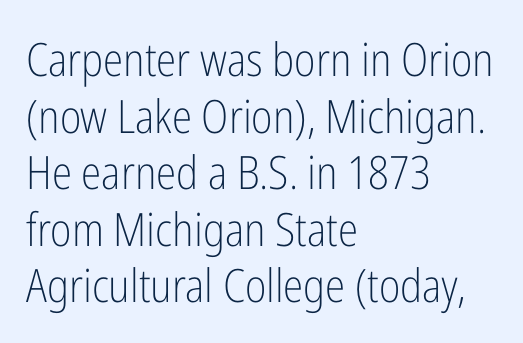
Q: Is the text bold? A: No.
Q: Is the text italic (slanted)? A: No, it is upright.
Q: Is the typeface a serif or a sans-serif typeface? A: Sans-serif.
Q: Is the text underlined? A: No.
Q: How is the paragraph aligned? A: Left-aligned.
Q: Is the spacing between letters normal or unusually wide? A: Normal.
Q: Width (condensed, normal, or wide)? A: Condensed.
Q: Stroke contrast? A: Low.
Q: x-height? A: Medium.
Q: Monospaced? A: No.
